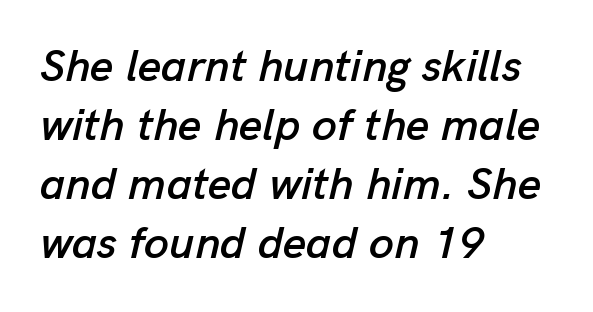
Which margin do the lines hug? The left one — the right edge is uneven. Think of a printed novel: that variable character pitch is what you see here. Students, note that the glyphs here touch the page at normal intervals. The gap between lines stays unmarked.
